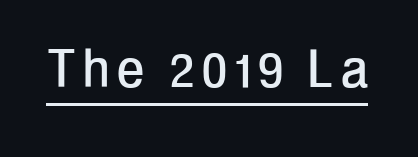
The image shows 64 px condensed sans-serif type, upright; set underlined; low stroke contrast and a medium x-height.
